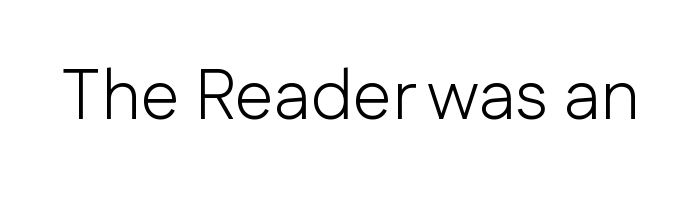
{"serif": "no", "italic": "no", "bold": "no", "weight": "light", "width": "normal", "stroke_contrast": "low", "x_height": "medium", "monospaced": "no", "underline": "no", "letter_spacing": "normal", "letter_spacing_em": 0.0, "glyph_px": 70}
